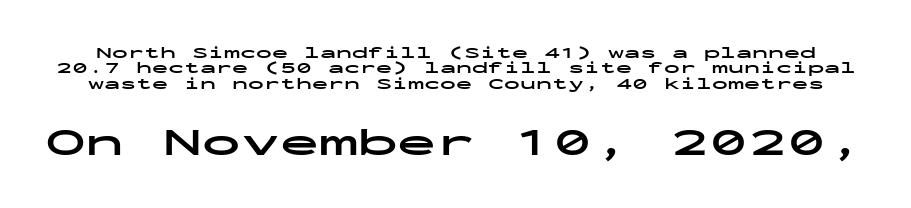
Check under the words: just untouched page. The face used here is monospaced, like something from a code editor. Note: no serifs on the glyphs. A dark, heavy texture on the line: the type is bold. What stands out about the letter spacing? Nothing — it is the standard amount. Italic: no, the glyphs are upright roman.
